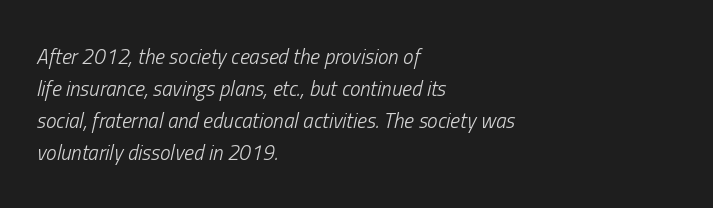
Q: Is the text bold? A: No.
Q: Is the text italic (slanted)? A: Yes, it leans right by about 13 degrees.
Q: Is the text underlined? A: No.
Q: How is the paragraph aligned? A: Left-aligned.
Q: Is the spacing between letters normal or unusually wide? A: Normal.
Q: Is the spacing between lines tight, normal or loose? A: Normal.
